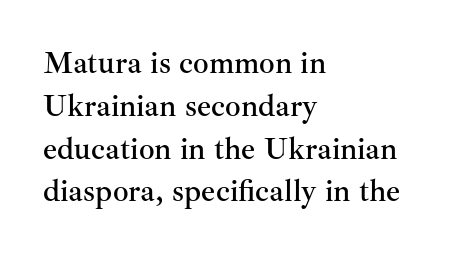
Q: Is the text italic (slanted)? A: No, it is upright.
Q: Is the typeface a serif or a sans-serif typeface? A: Serif.
Q: Is the text underlined? A: No.
Q: How is the paragraph aligned? A: Left-aligned.
Q: Is the spacing between letters normal or unusually wide? A: Normal.
Q: Is the spacing between lines tight, normal or loose? A: Normal.
Q: Width (condensed, normal, or wide)? A: Normal.
Q: Stroke contrast? A: Medium.
Q: x-height? A: Small.
Q: Monospaced? A: No.
